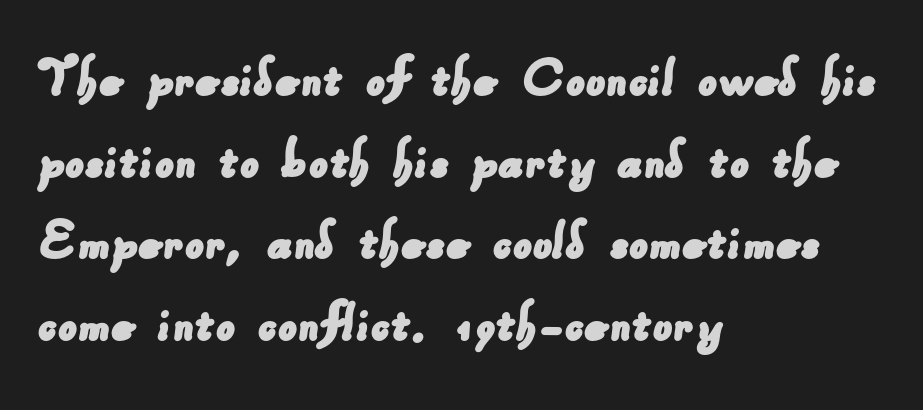
{"serif": "no", "width": "normal", "stroke_contrast": "low", "x_height": "small", "monospaced": "no", "underline": "no", "align": "left", "line_spacing": "normal", "line_spacing_ratio": 1.36, "letter_spacing": "normal", "letter_spacing_em": 0.0, "glyph_px": 60}
